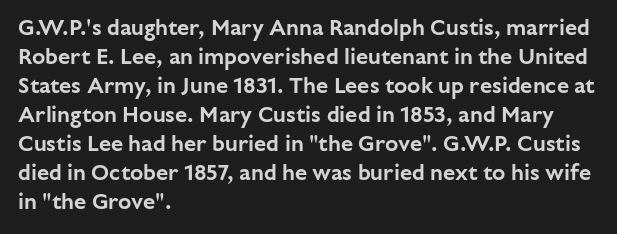
Q: Is the text italic (slanted)? A: No, it is upright.
Q: Is the text underlined? A: No.
Q: How is the paragraph aligned? A: Left-aligned.
Q: Is the spacing between letters normal or unusually wide? A: Normal.
Q: Is the spacing between lines tight, normal or loose? A: Normal.
